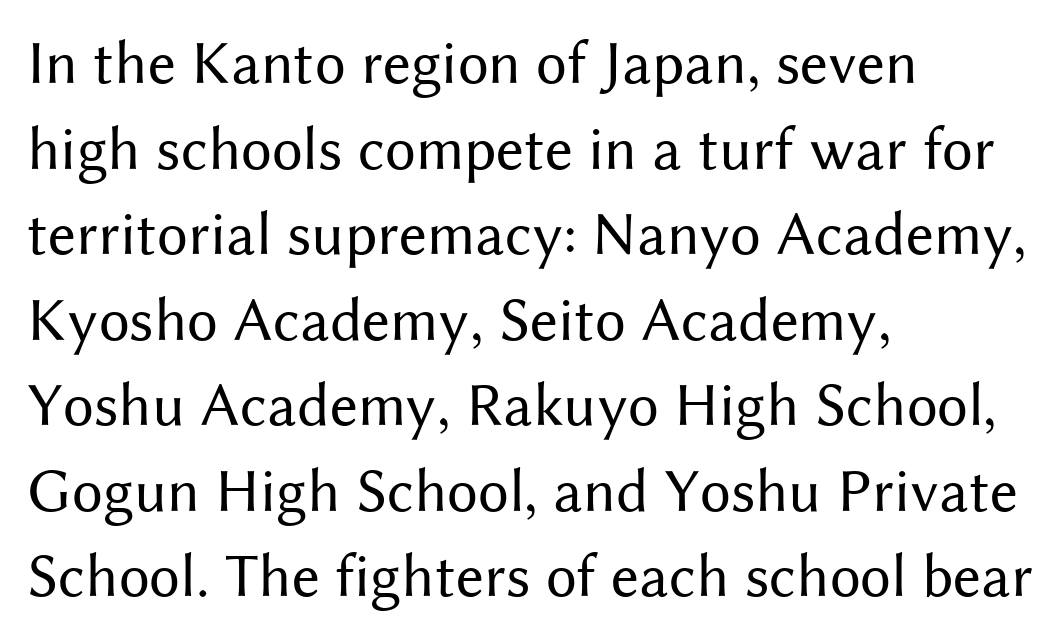
Q: Is the text bold? A: No.
Q: Is the text italic (slanted)? A: No, it is upright.
Q: Is the typeface a serif or a sans-serif typeface? A: Sans-serif.
Q: Is the text underlined? A: No.
Q: How is the paragraph aligned? A: Left-aligned.
Q: Is the spacing between letters normal or unusually wide? A: Normal.
Q: Is the spacing between lines tight, normal or loose? A: Normal.
Q: Width (condensed, normal, or wide)? A: Normal.
Q: Stroke contrast? A: Medium.
Q: x-height? A: Medium.
Q: Monospaced? A: No.
